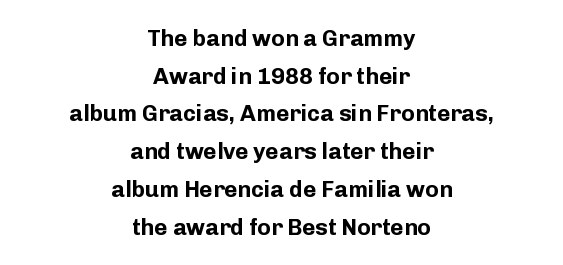
This rendering leaves character spacing at its baseline value. These lines carry a lot of weight — the face is fully bold. The rendering positions every line midway between the sides. Line spacing here is normal. Check under the words: just untouched page.
